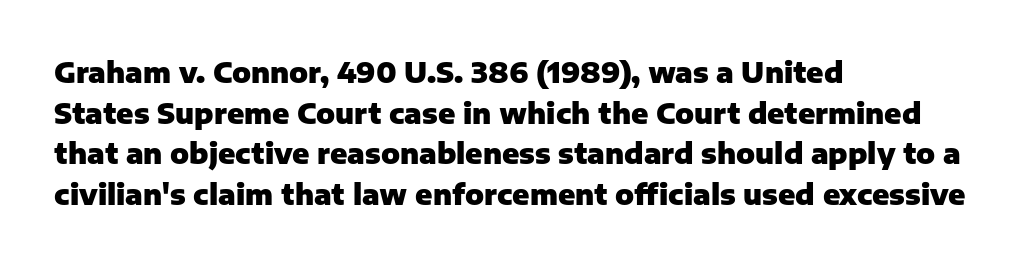
You can tell it's not italic because the verticals are truly vertical. The string is rendered with underlining switched off. This rendering uses left alignment, leaving the right contour irregular. Stroke thickness is high; the sample reads as a true bold. Students, note that the glyphs here touch the page at normal intervals.
